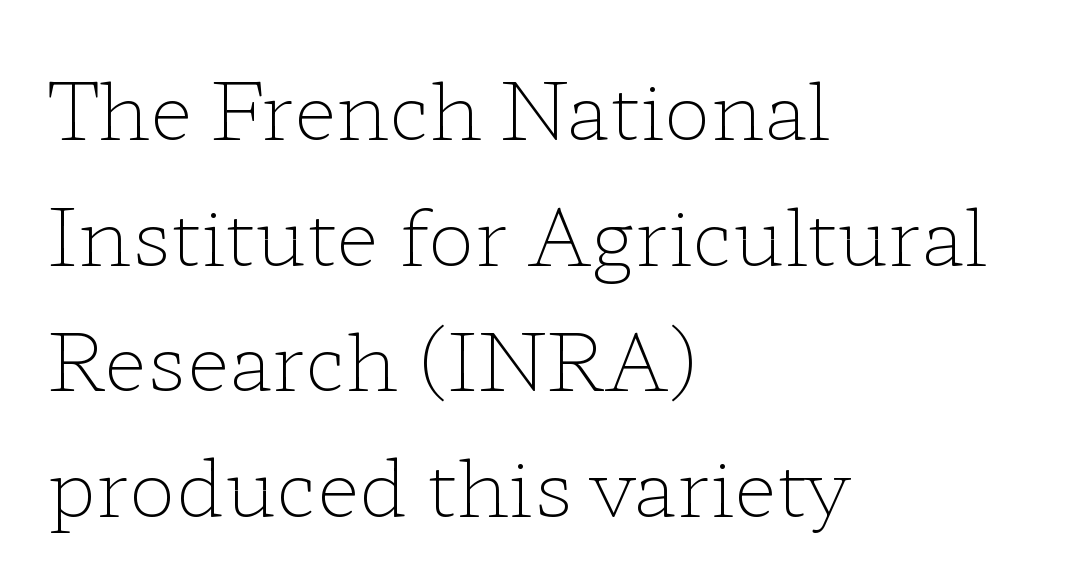
How are the letters spaced? Ordinarily, with no added tracking. Typographically, this falls in the serif category. No word sits above an underline. The paragraph has a hard left edge and a soft right edge. Regarding leading, the lines here are spaced in the standard way.
